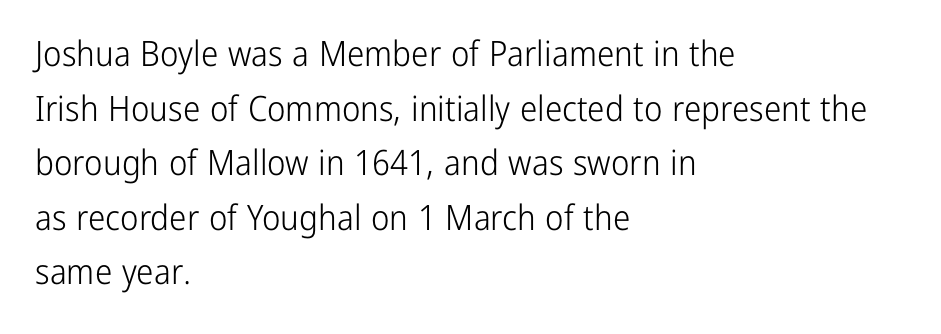
The image shows 35 px light, condensed sans-serif type, upright; set left-aligned, normal line spacing (1.56x), normal letter spacing, not underlined; low stroke contrast and a medium x-height.
